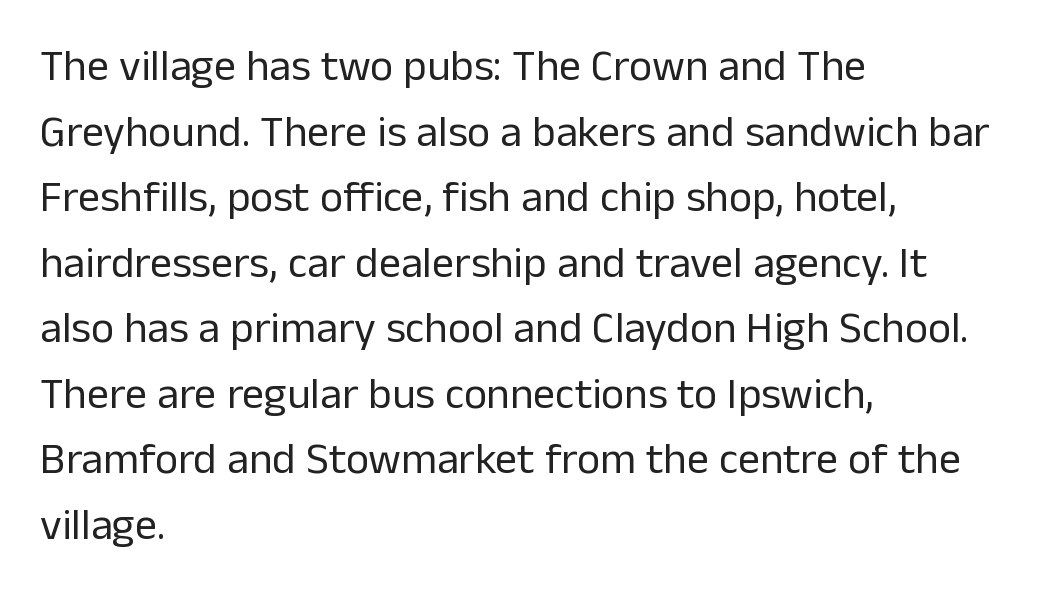
{"serif": "no", "italic": "no", "bold": "no", "weight": "regular", "width": "normal", "stroke_contrast": "low", "x_height": "medium", "monospaced": "no", "underline": "no", "align": "left", "line_spacing": "normal", "line_spacing_ratio": 1.49, "letter_spacing": "normal", "letter_spacing_em": 0.0, "glyph_px": 44}
